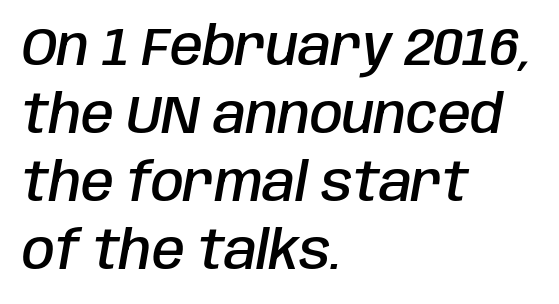
The image shows 53 px semibold, condensed type, italic (leaning right); set left-aligned, normal line spacing (1.28x), normal letter spacing, not underlined; low stroke contrast and a large x-height.
